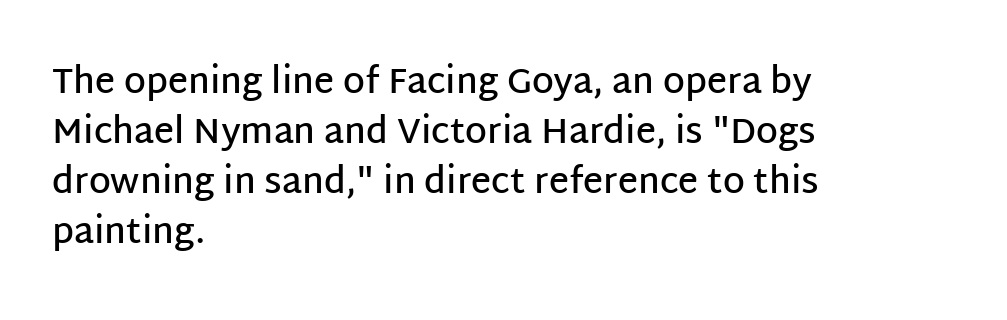
{"serif": "no", "italic": "no", "bold": "semi", "weight": "semibold", "width": "normal", "stroke_contrast": "low", "x_height": "large", "monospaced": "no", "underline": "no", "align": "left", "line_spacing": "normal", "line_spacing_ratio": 1.43, "letter_spacing": "normal", "letter_spacing_em": 0.0, "glyph_px": 35}
